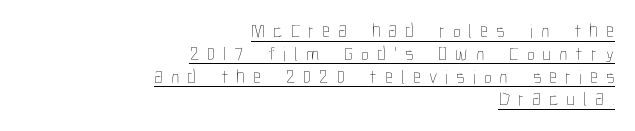
Q: Is the text bold? A: No.
Q: Is the text italic (slanted)? A: No, it is upright.
Q: Is the text underlined? A: Yes.
Q: How is the paragraph aligned? A: Right-aligned.
Q: Is the spacing between letters normal or unusually wide? A: Unusually wide.
Q: Is the spacing between lines tight, normal or loose? A: Tight.
